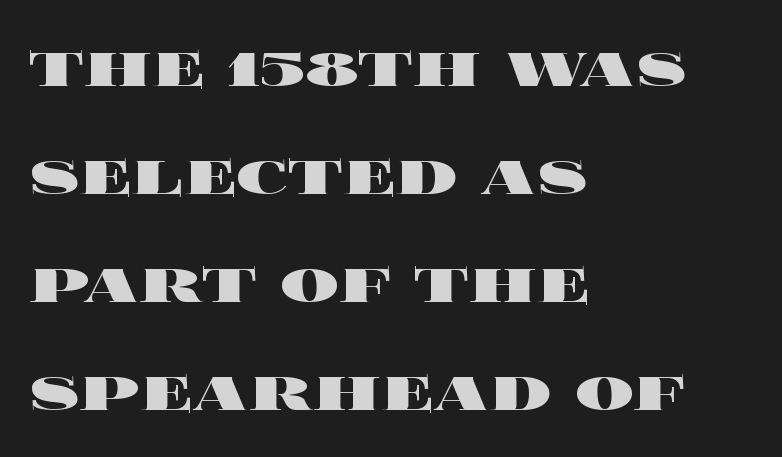
{"italic": "no", "bold": "yes", "weight": "heavy", "width": "wide", "x_height": "large", "monospaced": "no", "underline": "no", "align": "left", "line_spacing": "normal", "line_spacing_ratio": 1.48, "letter_spacing": "normal", "letter_spacing_em": 0.0, "glyph_px": 73}
